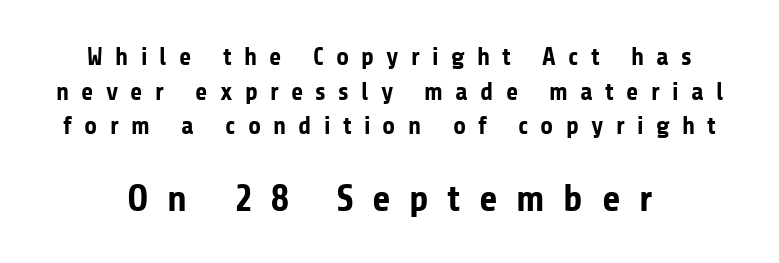
{"serif": "no", "italic": "no", "bold": "yes", "weight": "bold", "width": "normal", "stroke_contrast": "low", "x_height": "medium", "monospaced": "no", "underline": "no", "line_spacing": "normal", "line_spacing_ratio": 1.39, "letter_spacing": "wide", "letter_spacing_em": 0.49, "larger_block": "second", "size_ratio": 1.52, "glyph_px": 38}
